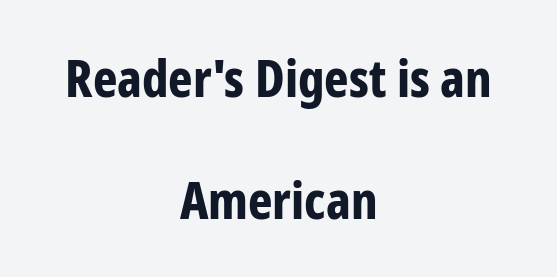
The image shows 52 px bold, condensed sans-serif type, upright; set centered, loose line spacing (2.35x), normal letter spacing, not underlined; low stroke contrast and a medium x-height.
